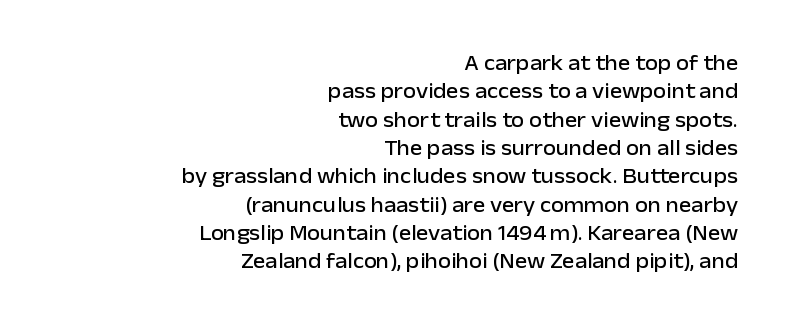
{"italic": "no", "underline": "no", "align": "right", "line_spacing": "normal", "line_spacing_ratio": 1.35, "letter_spacing": "normal", "letter_spacing_em": 0.0, "glyph_px": 21}
